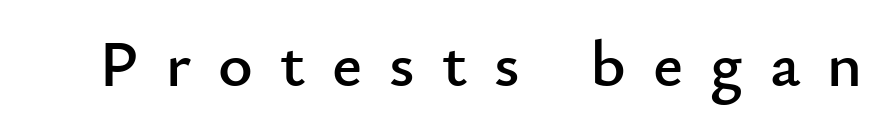
The image shows 66 px sans-serif type, upright; set unusually wide letter spacing (+0.41 em), not underlined; low stroke contrast and a small x-height.
